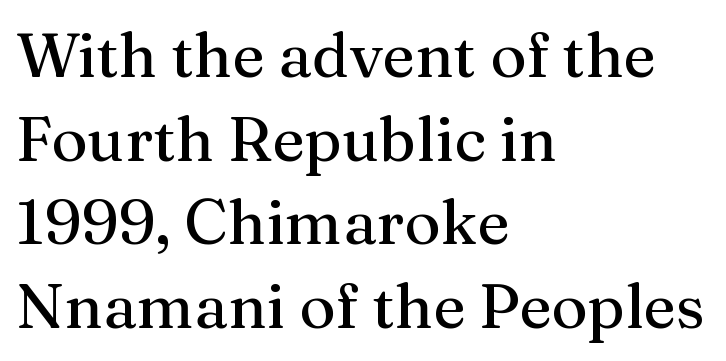
The image shows 62 px serif type, upright; set left-aligned, normal line spacing (1.35x), normal letter spacing, not underlined; medium stroke contrast and a medium x-height.
